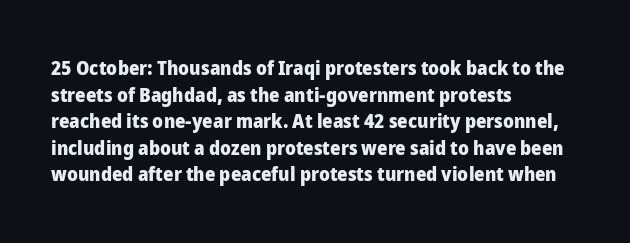
{"italic": "no", "bold": "yes", "underline": "no", "align": "left", "line_spacing": "normal", "line_spacing_ratio": 1.33, "letter_spacing": "normal", "letter_spacing_em": 0.0, "glyph_px": 20}
